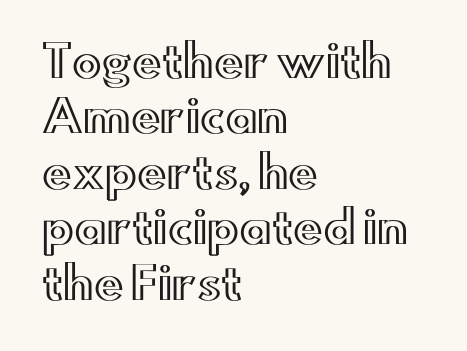
{"italic": "no", "width": "wide", "x_height": "small", "monospaced": "no", "underline": "no", "align": "left", "line_spacing": "normal", "line_spacing_ratio": 1.26, "letter_spacing": "normal", "letter_spacing_em": 0.0, "glyph_px": 44}
